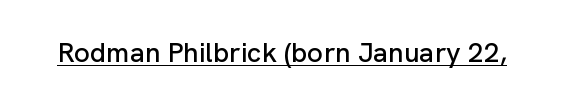
The image shows 28 px sans-serif type, upright; set normal letter spacing, underlined; low stroke contrast and a medium x-height.
